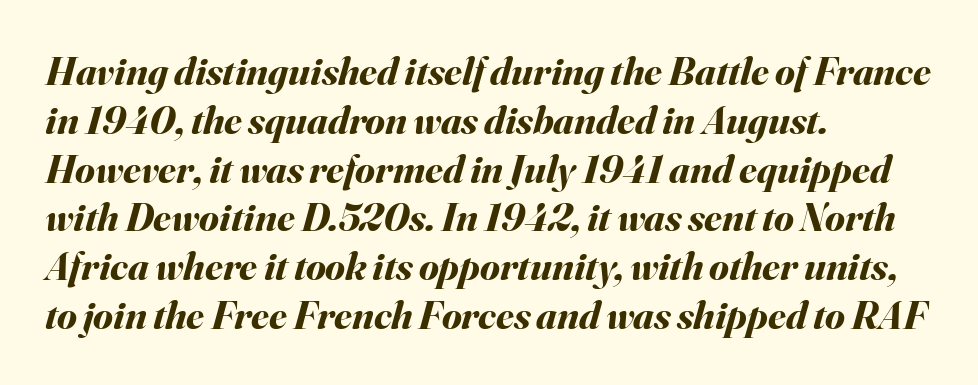
The image shows 40 px bold type, italic (leaning right); set left-aligned, line spacing 1.22x, normal letter spacing, not underlined; medium stroke contrast and a small x-height.
